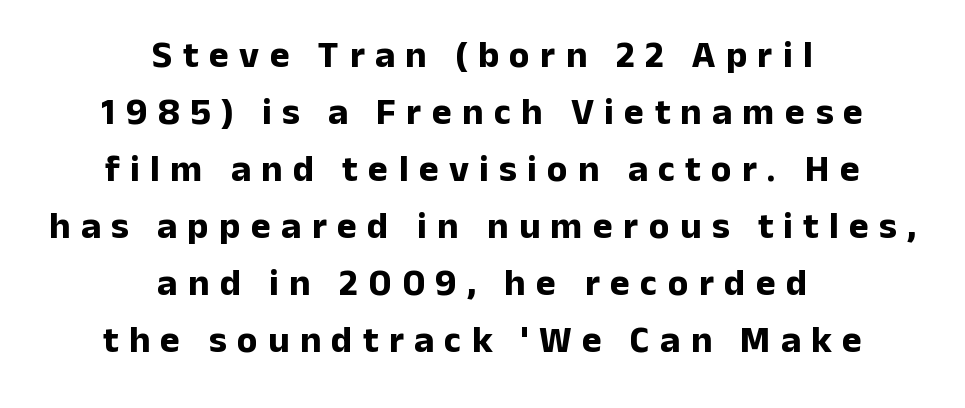
This is heavy type, rendered in bold. Compared with a flush-left layout, this one balances lines on the center instead. Each letter's strokes conclude bluntly, with no projecting serifs. Unmarked baselines from the first word to the last. No italicization has been applied; the sample stays upright.
